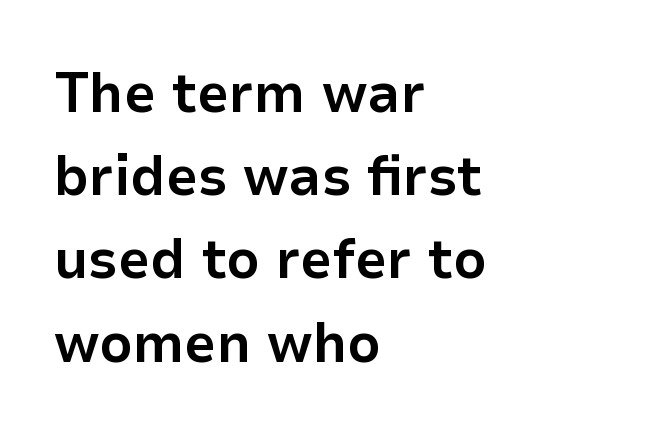
{"serif": "no", "italic": "no", "bold": "yes", "weight": "bold", "width": "normal", "stroke_contrast": "low", "x_height": "medium", "monospaced": "no", "underline": "no", "align": "left", "line_spacing": "normal", "line_spacing_ratio": 1.46, "letter_spacing": "normal", "letter_spacing_em": 0.0, "glyph_px": 57}
